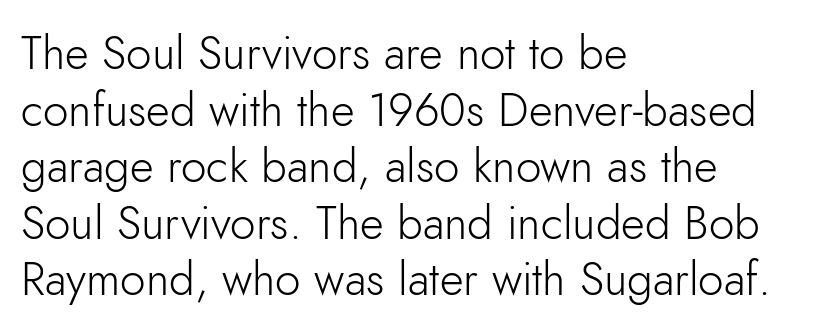
{"serif": "no", "italic": "no", "bold": "no", "weight": "light", "width": "normal", "stroke_contrast": "low", "x_height": "small", "monospaced": "no", "underline": "no", "align": "left", "line_spacing_ratio": 1.23, "letter_spacing": "normal", "letter_spacing_em": 0.0, "glyph_px": 46}
